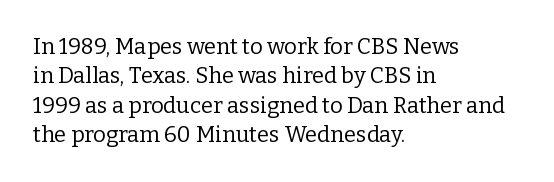
{"italic": "no", "bold": "no", "underline": "no", "align": "left", "line_spacing": "normal", "line_spacing_ratio": 1.34, "letter_spacing": "normal", "letter_spacing_em": 0.0, "glyph_px": 22}
